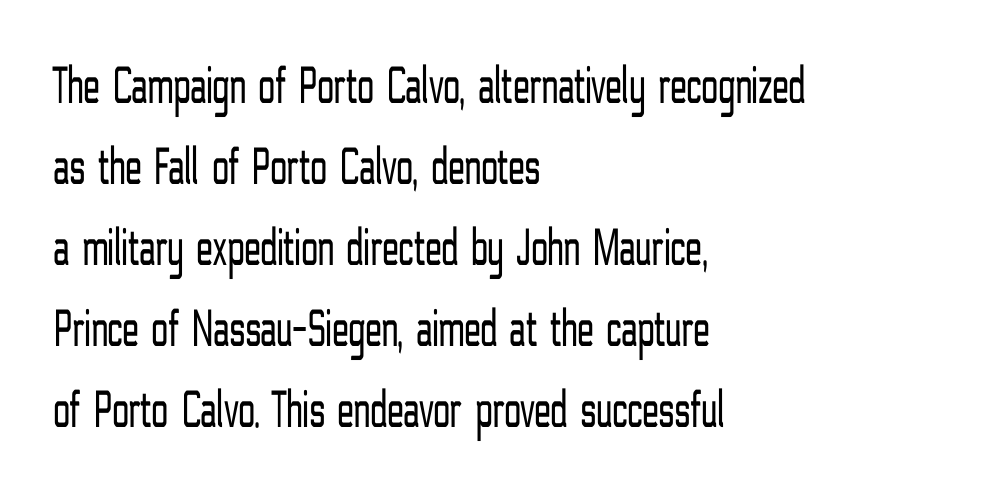
The image shows 54 px light, condensed sans-serif type, upright; set left-aligned, normal line spacing (1.5x), normal letter spacing, not underlined; low stroke contrast and a medium x-height.
